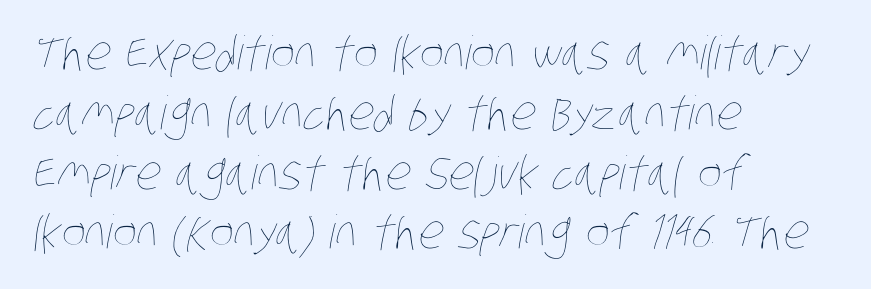
Q: Is the text bold? A: No.
Q: Is the text underlined? A: No.
Q: How is the paragraph aligned? A: Left-aligned.
Q: Is the spacing between letters normal or unusually wide? A: Normal.
Q: Is the spacing between lines tight, normal or loose? A: Normal.
Q: Width (condensed, normal, or wide)? A: Condensed.
Q: Stroke contrast? A: Low.
Q: x-height? A: Large.
Q: Monospaced? A: No.
